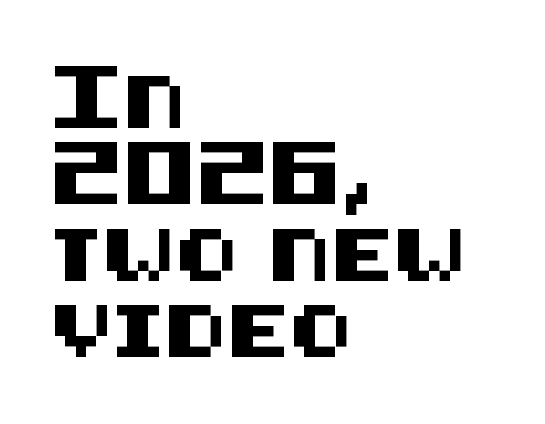
{"serif": "no", "italic": "no", "width": "normal", "stroke_contrast": "medium", "x_height": "large", "underline": "no", "align": "left", "line_spacing": "normal", "line_spacing_ratio": 1.47, "letter_spacing": "normal", "letter_spacing_em": 0.0, "glyph_px": 52}
